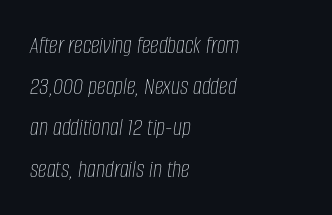
The image shows 25 px text type, italic (leaning right); set left-aligned, normal line spacing (1.65x), normal letter spacing, not underlined.
